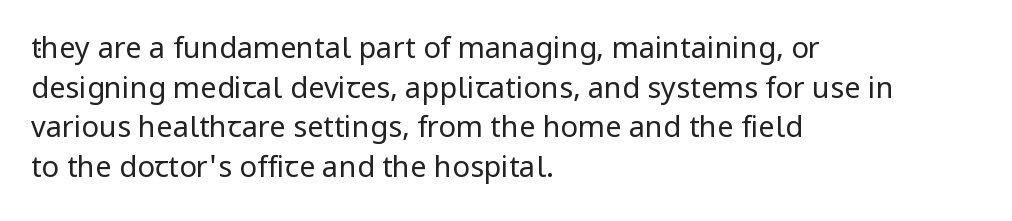
Look at the bottom of the vertical strokes: they stop flat, with no serifs. The letterforms sit shoulder to shoulder at normal distance. A classic flush-left, rag-right setting is used for this passage. Any mark beneath the type? The region is blank. Evenly set lines give the paragraph a standard silhouette.
